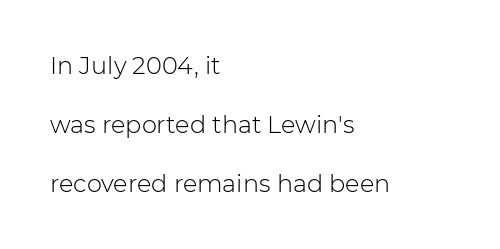
The image shows 24 px text type, upright; set left-aligned, loose line spacing (2.45x), normal letter spacing, not underlined.
